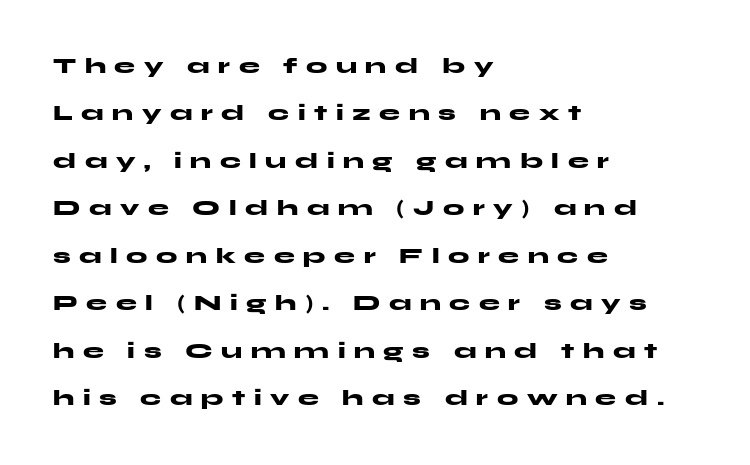
{"italic": "no", "bold": "yes", "underline": "no", "align": "left", "line_spacing": "loose", "line_spacing_ratio": 2.26, "letter_spacing": "wide", "letter_spacing_em": 0.41, "glyph_px": 21}
